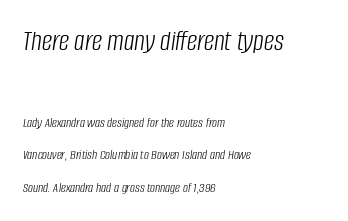
The image shows 29 px light, condensed type, italic (leaning right); set left-aligned, loose line spacing (2.33x), normal letter spacing, not underlined; the first (top) block is 2.07x larger; low stroke contrast and a large x-height.
